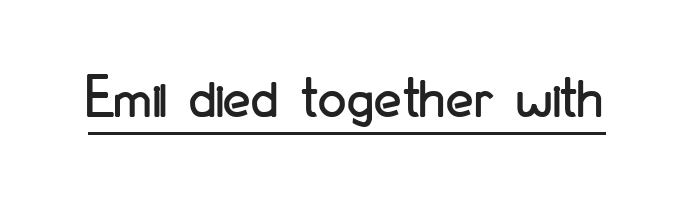
{"serif": "no", "italic": "no", "width": "condensed", "stroke_contrast": "low", "x_height": "small", "monospaced": "no", "underline": "yes", "letter_spacing": "normal", "letter_spacing_em": 0.0, "glyph_px": 63}
